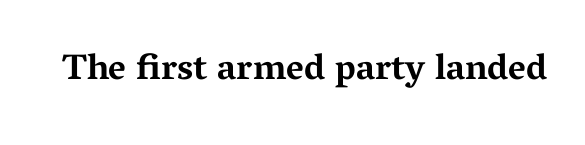
Q: Is the text bold? A: Yes.
Q: Is the text italic (slanted)? A: No, it is upright.
Q: Is the typeface a serif or a sans-serif typeface? A: Serif.
Q: Is the text underlined? A: No.
Q: Is the spacing between letters normal or unusually wide? A: Normal.
Q: Width (condensed, normal, or wide)? A: Wide.
Q: Stroke contrast? A: Medium.
Q: x-height? A: Medium.
Q: Monospaced? A: No.
